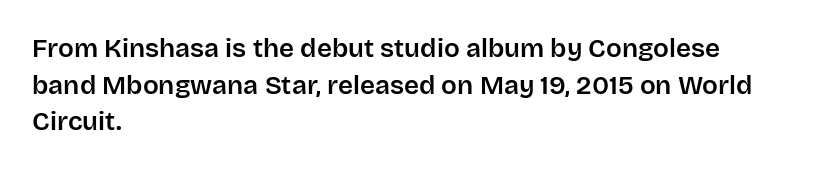
Here the glyphs are tracked normally, forming tight word shapes. Upright lettering throughout. Underline: absent. The lines are quadded left.
